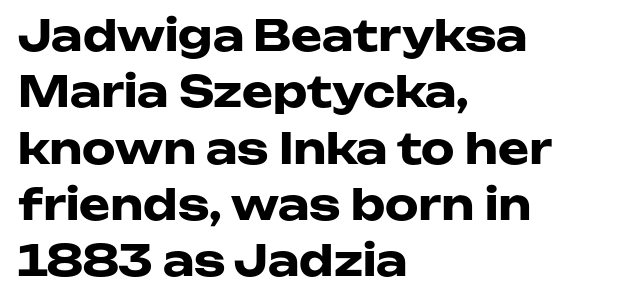
Q: Is the text bold? A: Yes.
Q: Is the text italic (slanted)? A: No, it is upright.
Q: Is the typeface a serif or a sans-serif typeface? A: Sans-serif.
Q: Is the text underlined? A: No.
Q: How is the paragraph aligned? A: Left-aligned.
Q: Is the spacing between letters normal or unusually wide? A: Normal.
Q: Is the spacing between lines tight, normal or loose? A: Normal.
Q: Width (condensed, normal, or wide)? A: Wide.
Q: Stroke contrast? A: Low.
Q: x-height? A: Medium.
Q: Monospaced? A: No.
